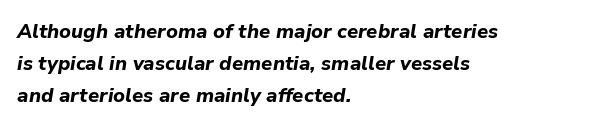
The image shows 20 px bold type, italic (leaning right); set left-aligned, normal line spacing (1.61x), normal letter spacing, not underlined.
